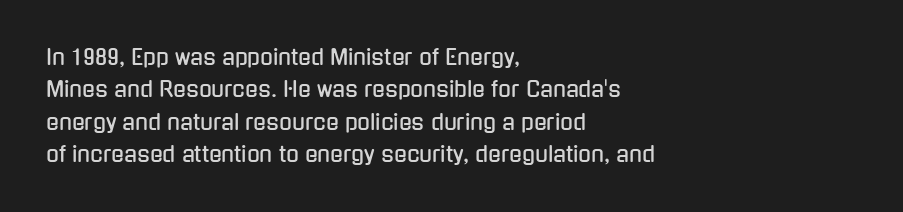
The image shows 21 px text type, upright; set left-aligned, normal line spacing (1.54x), normal letter spacing, not underlined.
